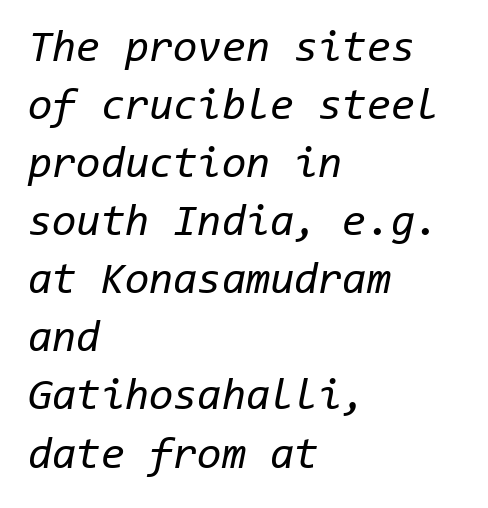
Q: Is the text bold? A: No.
Q: Is the text italic (slanted)? A: Yes, it leans right by about 11 degrees.
Q: Is the text underlined? A: No.
Q: How is the paragraph aligned? A: Left-aligned.
Q: Is the spacing between letters normal or unusually wide? A: Normal.
Q: Is the spacing between lines tight, normal or loose? A: Normal.
Q: Width (condensed, normal, or wide)? A: Normal.
Q: Stroke contrast? A: Low.
Q: x-height? A: Medium.
Q: Monospaced? A: Yes.
